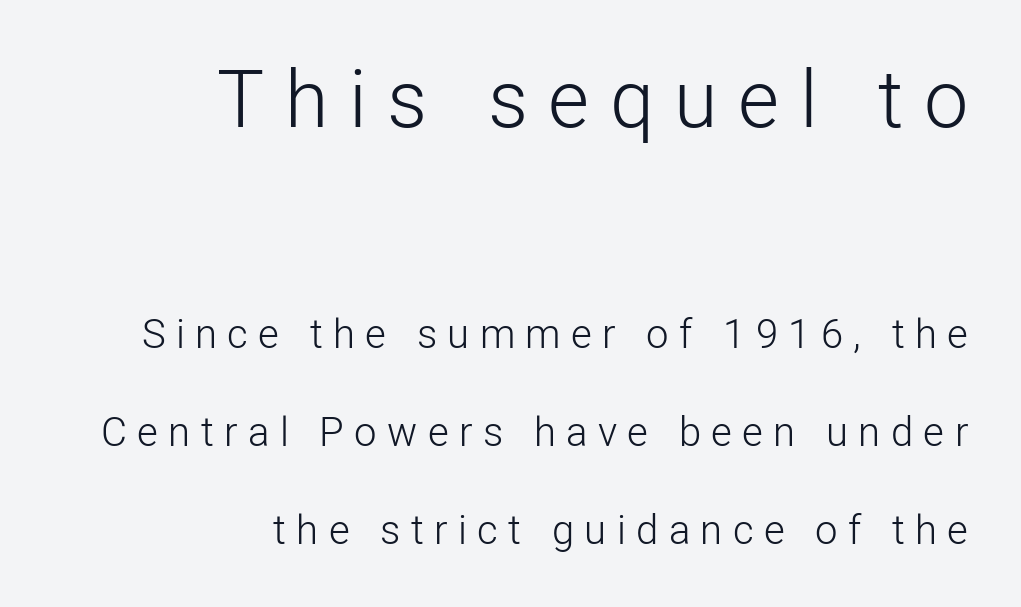
The image shows 79 px light sans-serif type, upright; set right-aligned, loose line spacing (2.45x), unusually wide letter spacing (+0.26 em), not underlined; the first (top) block is 1.98x larger; low stroke contrast and a medium x-height.
